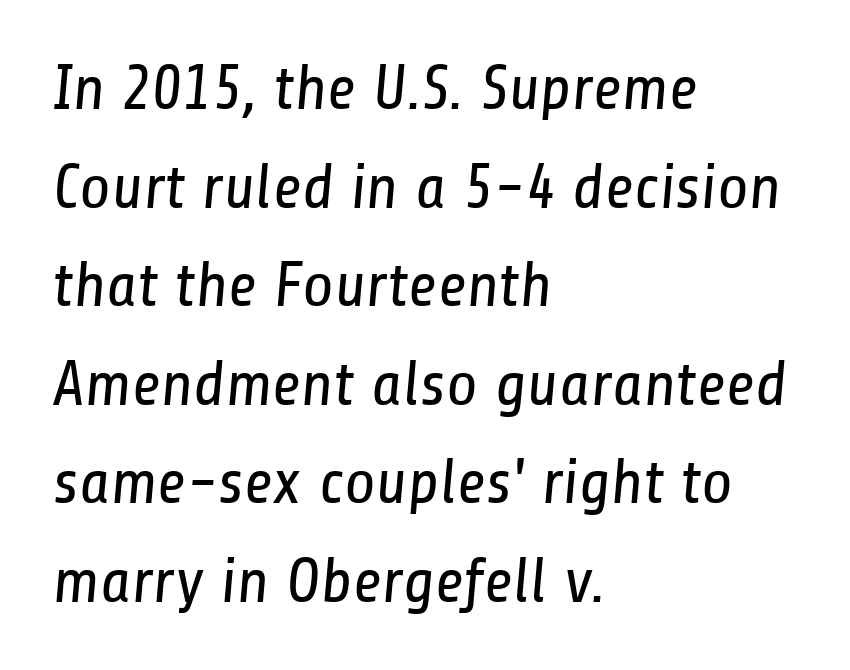
If you measured baseline to baseline, you'd find a middling distance. The font sits on the lighter half of the weight spectrum, regular included. Typeset ragged right — the left edge is the straight one. A typesetter would call this proportional, since set widths differ per character. You could call the tracking neutral — neither tight nor loose.
